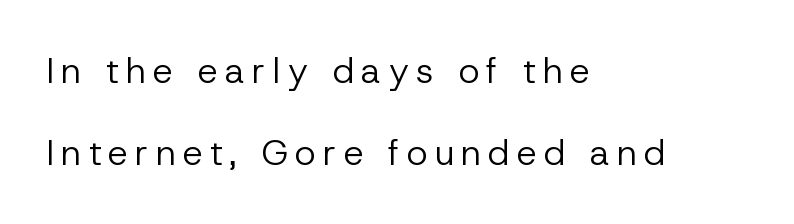
Q: Is the text bold? A: No.
Q: Is the text italic (slanted)? A: No, it is upright.
Q: Is the typeface a serif or a sans-serif typeface? A: Sans-serif.
Q: Is the text underlined? A: No.
Q: How is the paragraph aligned? A: Left-aligned.
Q: Is the spacing between lines tight, normal or loose? A: Loose.
Q: Width (condensed, normal, or wide)? A: Normal.
Q: Stroke contrast? A: Low.
Q: x-height? A: Medium.
Q: Monospaced? A: No.
